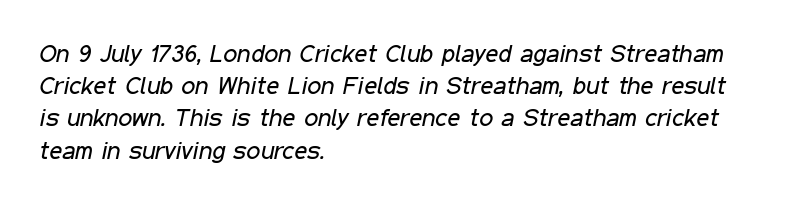
The image shows 25 px text type, italic (leaning right); set left-aligned, normal line spacing (1.29x), normal letter spacing, not underlined.
